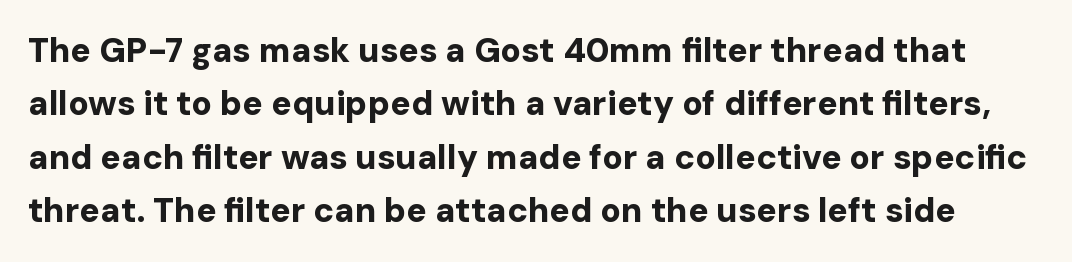
Does the type have serifs? No, each stem ends abruptly. Heavy, bold letterforms. Type without underlining. The tracking reads as untouched default to a designer's eye. These lines are rendered in a variable-pitch font.
